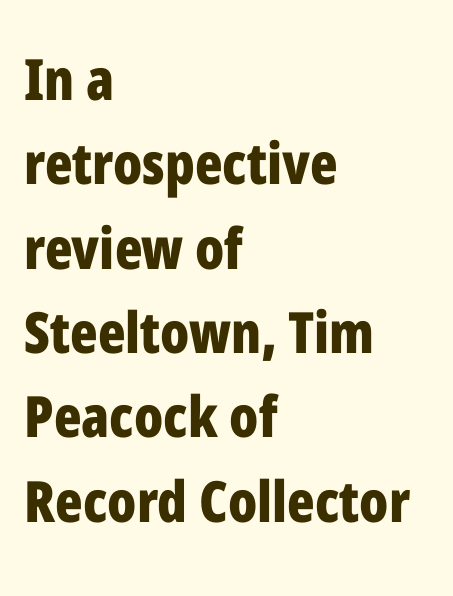
Q: Is the text bold? A: Yes.
Q: Is the text italic (slanted)? A: No, it is upright.
Q: Is the typeface a serif or a sans-serif typeface? A: Sans-serif.
Q: Is the text underlined? A: No.
Q: How is the paragraph aligned? A: Left-aligned.
Q: Is the spacing between letters normal or unusually wide? A: Normal.
Q: Is the spacing between lines tight, normal or loose? A: Normal.
Q: Width (condensed, normal, or wide)? A: Condensed.
Q: Stroke contrast? A: Low.
Q: x-height? A: Medium.
Q: Monospaced? A: No.
